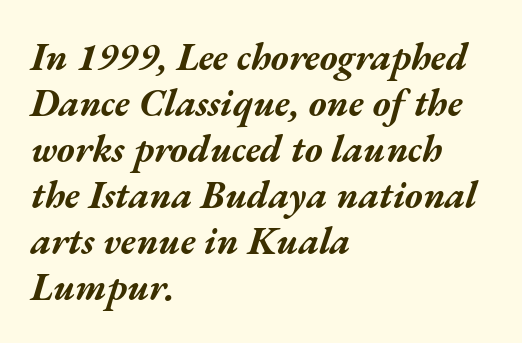
The image shows 38 px bold, wide type, italic (leaning right); set left-aligned, line spacing 1.21x, normal letter spacing, not underlined; medium stroke contrast and a medium x-height.
